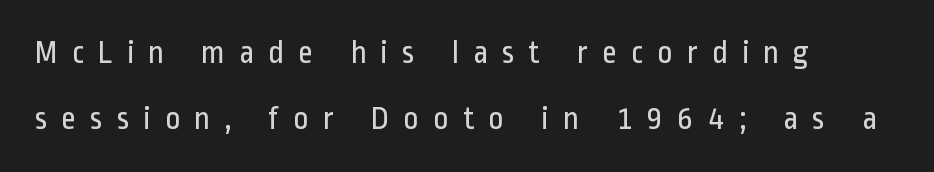
The image shows 33 px regular-weight, condensed sans-serif type, upright; set left-aligned, loose line spacing (1.99x), unusually wide letter spacing (+0.41 em), not underlined; low stroke contrast and a medium x-height.
